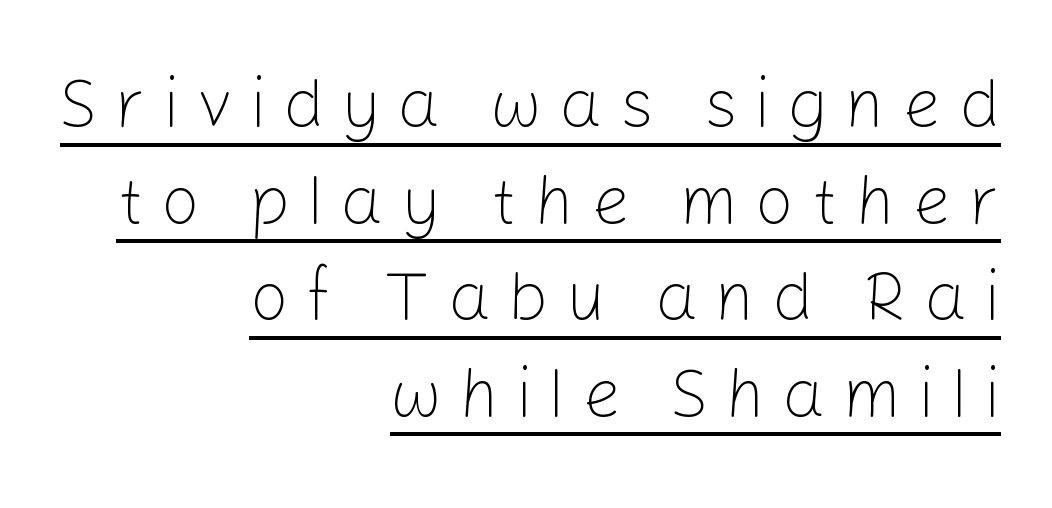
Looks like regular typesetting: each glyph gets only the width it needs. Each word looks stretched out because of the extra space between its letters. Reading down the block, your eye finds every line finishing at a fixed right position. The sample's only ornament is a line tracing under the words. Weight: not bold — regular or lighter. No italicization has been applied; the sample stays upright.
